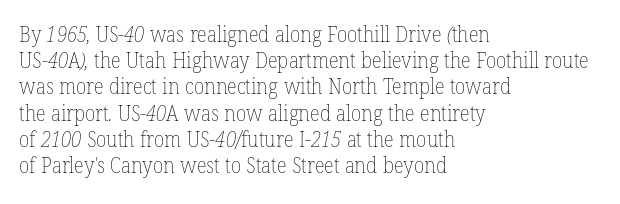
{"bold": "no", "underline": "no", "align": "left", "line_spacing": "normal", "line_spacing_ratio": 1.25, "letter_spacing": "normal", "letter_spacing_em": 0.0, "glyph_px": 21}
